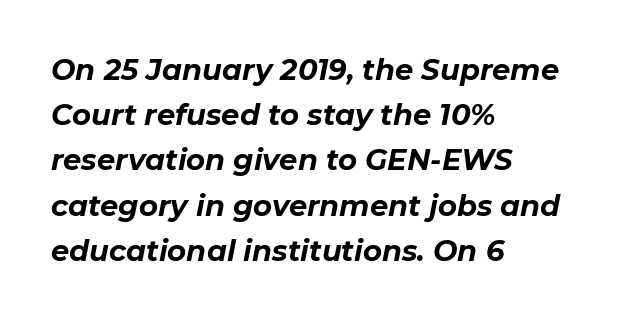
Q: Is the text bold? A: Yes.
Q: Is the text italic (slanted)? A: Yes, it leans right by about 11 degrees.
Q: Is the text underlined? A: No.
Q: How is the paragraph aligned? A: Left-aligned.
Q: Is the spacing between letters normal or unusually wide? A: Normal.
Q: Is the spacing between lines tight, normal or loose? A: Normal.
Q: Width (condensed, normal, or wide)? A: Normal.
Q: Stroke contrast? A: Low.
Q: x-height? A: Medium.
Q: Monospaced? A: No.
